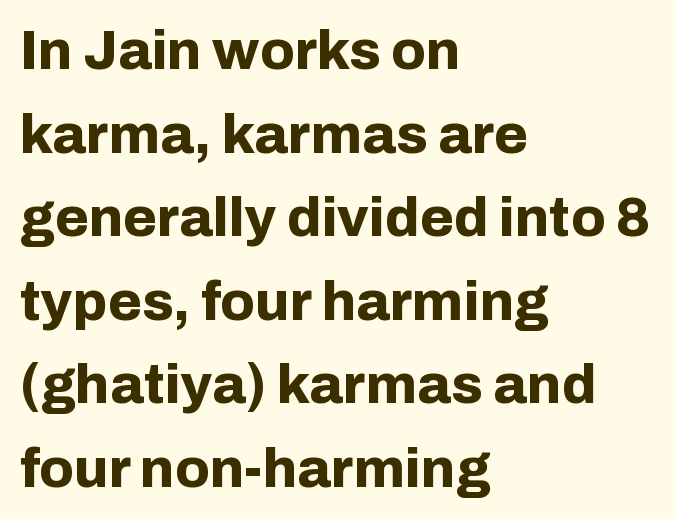
Q: Is the text bold? A: Yes.
Q: Is the text italic (slanted)? A: No, it is upright.
Q: Is the typeface a serif or a sans-serif typeface? A: Sans-serif.
Q: Is the text underlined? A: No.
Q: How is the paragraph aligned? A: Left-aligned.
Q: Is the spacing between letters normal or unusually wide? A: Normal.
Q: Is the spacing between lines tight, normal or loose? A: Normal.
Q: Width (condensed, normal, or wide)? A: Normal.
Q: Stroke contrast? A: Low.
Q: x-height? A: Medium.
Q: Monospaced? A: No.
